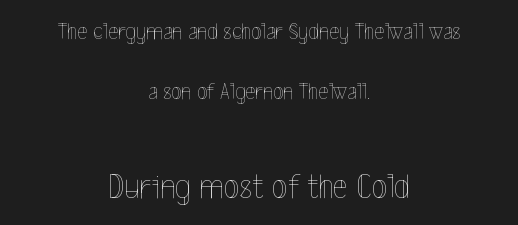
{"italic": "no", "bold": "no", "weight": "thin", "width": "condensed", "x_height": "medium", "monospaced": "no", "underline": "no", "align": "center", "line_spacing": "loose", "line_spacing_ratio": 2.49, "letter_spacing": "normal", "letter_spacing_em": 0.0, "larger_block": "second", "size_ratio": 1.5, "glyph_px": 36}
